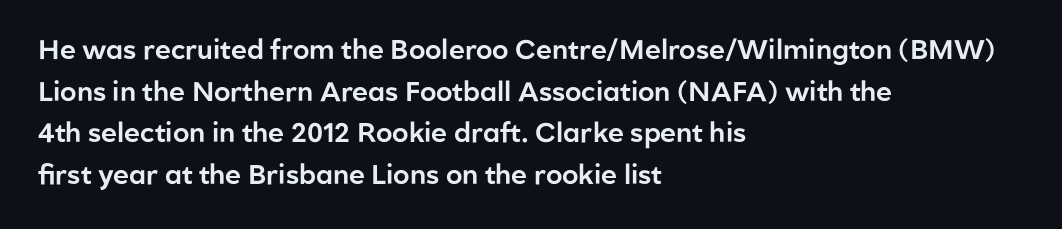
{"italic": "no", "underline": "no", "align": "left", "line_spacing": "normal", "line_spacing_ratio": 1.54, "letter_spacing": "normal", "letter_spacing_em": 0.0, "glyph_px": 27}
